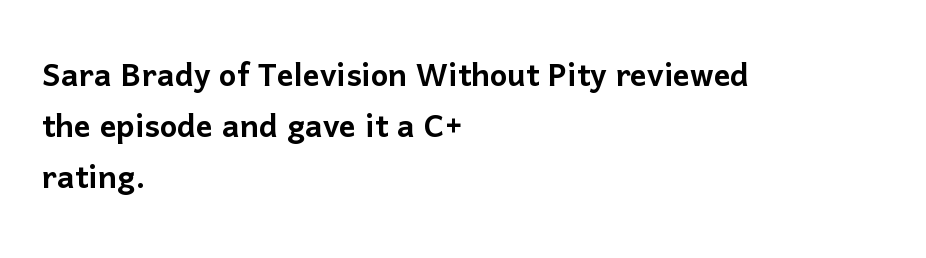
Q: Is the text italic (slanted)? A: No, it is upright.
Q: Is the typeface a serif or a sans-serif typeface? A: Sans-serif.
Q: Is the text underlined? A: No.
Q: How is the paragraph aligned? A: Left-aligned.
Q: Is the spacing between letters normal or unusually wide? A: Normal.
Q: Is the spacing between lines tight, normal or loose? A: Normal.
Q: Width (condensed, normal, or wide)? A: Normal.
Q: Stroke contrast? A: Low.
Q: x-height? A: Medium.
Q: Monospaced? A: No.
